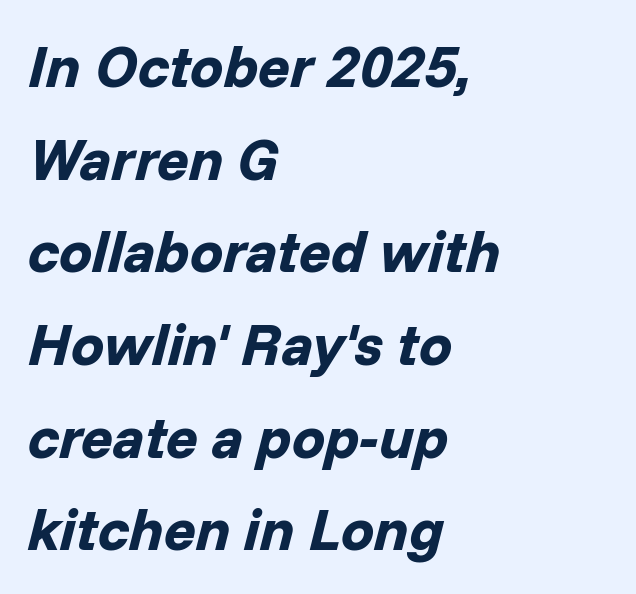
Students, this is bold: see how much ink each stroke carries. Whoever set this chose a conventional vertical rhythm. The letterforms sit shoulder to shoulder at normal distance. Looks like regular typesetting: each glyph gets only the width it needs. Just letters on the line, the space beneath them empty.
